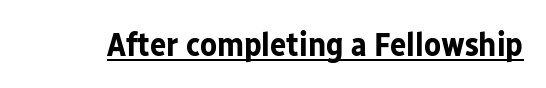
The image shows 34 px bold sans-serif type, upright; set normal letter spacing, underlined; low stroke contrast and a medium x-height.
